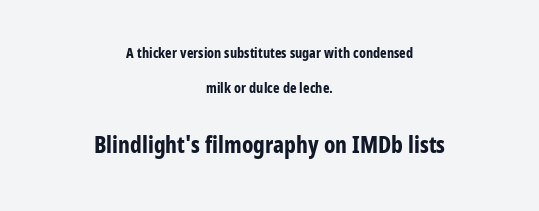
Q: Is the text bold? A: Yes.
Q: Is the text italic (slanted)? A: No, it is upright.
Q: Is the text underlined? A: No.
Q: How is the paragraph aligned? A: Centered.
Q: Is the spacing between letters normal or unusually wide? A: Normal.
Q: Is the spacing between lines tight, normal or loose? A: Loose.
Q: Which block of text is set in a larger size, the first (top) or the second (bottom)? A: The second (bottom) one.
